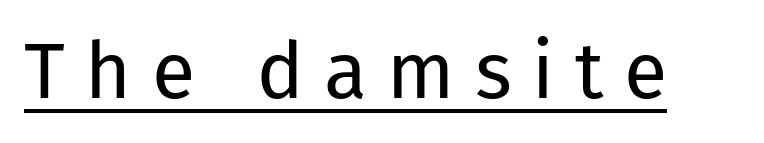
The image shows 79 px regular-weight sans-serif type, upright; set unusually wide letter spacing (+0.26 em), underlined; low stroke contrast and a medium x-height.
